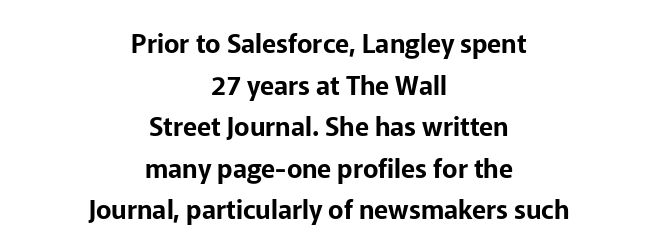
{"italic": "no", "underline": "no", "align": "center", "line_spacing": "normal", "line_spacing_ratio": 1.6, "letter_spacing": "normal", "letter_spacing_em": 0.0, "glyph_px": 26}
